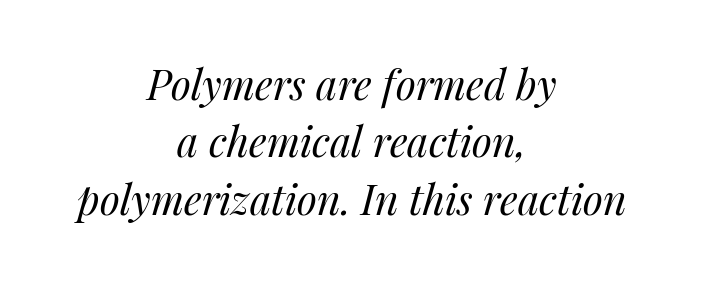
The image shows 41 px regular-weight type, italic (leaning right); set centered, normal line spacing (1.4x), normal letter spacing, not underlined; medium stroke contrast and a medium x-height.
